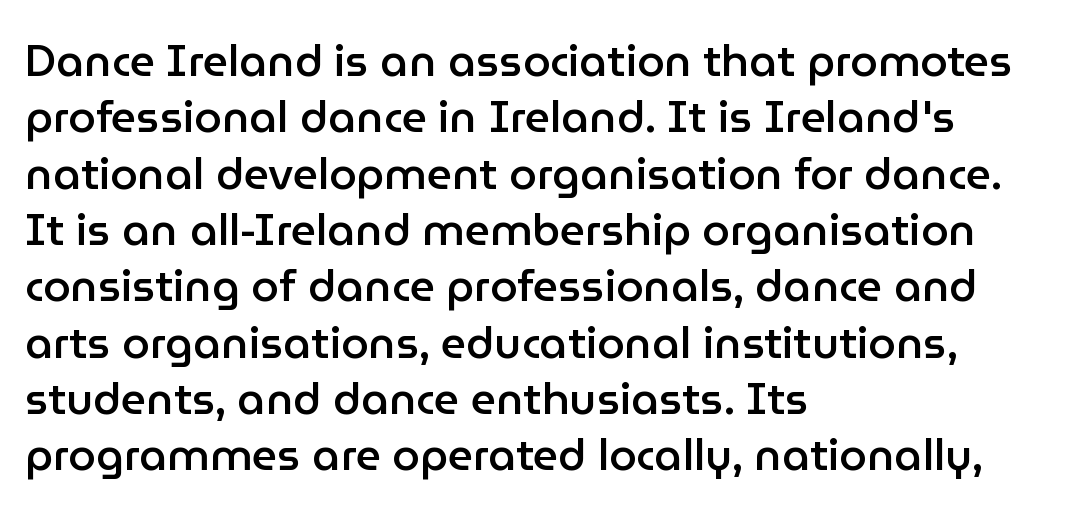
The leading is moderate, giving the passage an even texture. A bit beefed up — I'd call it semibold rather than bold. If you drew a line through each stem, it would be perfectly vertical. Between one letter and the next there's only the usual sliver of space. The face used here is a sans, in the tradition of grotesques and geometrics. Rule under the text: the space is simply empty.
